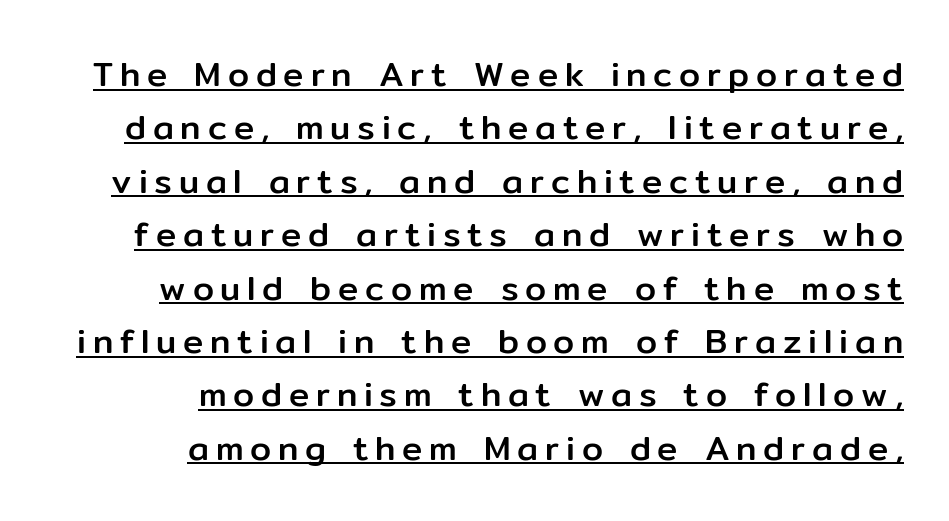
Q: Is the text italic (slanted)? A: No, it is upright.
Q: Is the typeface a serif or a sans-serif typeface? A: Sans-serif.
Q: Is the text underlined? A: Yes.
Q: How is the paragraph aligned? A: Right-aligned.
Q: Is the spacing between letters normal or unusually wide? A: Unusually wide.
Q: Is the spacing between lines tight, normal or loose? A: Normal.
Q: Width (condensed, normal, or wide)? A: Normal.
Q: Stroke contrast? A: Low.
Q: x-height? A: Medium.
Q: Monospaced? A: No.
